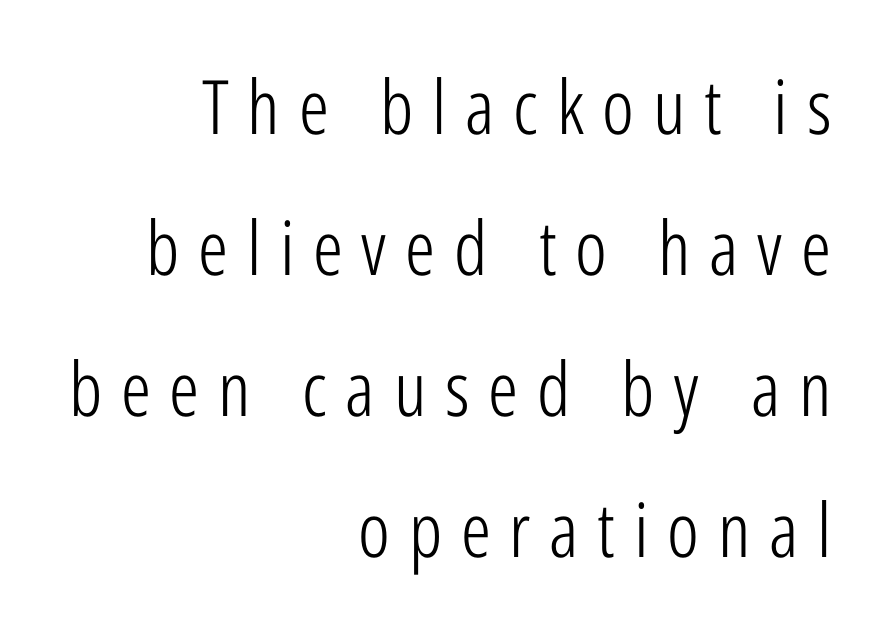
The image shows 75 px light, condensed sans-serif type, upright; set right-aligned, line spacing 1.88x, unusually wide letter spacing (+0.25 em), not underlined; low stroke contrast and a medium x-height.
